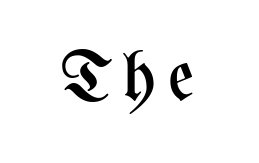
A light-to-regular cut is what we see here. The rendering uses natural spacing where letterforms have individual widths. This is the regular roman posture of the typeface. Bare-footed words on every line.
